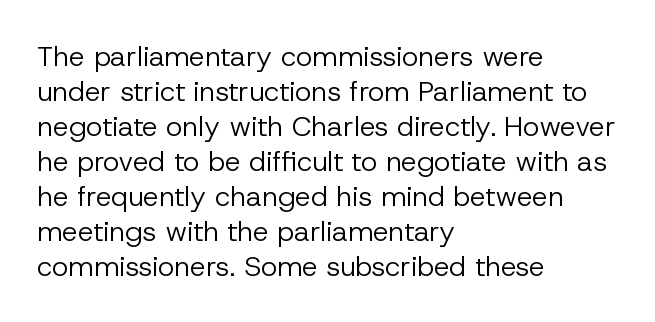
Q: Is the text bold? A: No.
Q: Is the text italic (slanted)? A: No, it is upright.
Q: Is the typeface a serif or a sans-serif typeface? A: Sans-serif.
Q: Is the text underlined? A: No.
Q: How is the paragraph aligned? A: Left-aligned.
Q: Is the spacing between letters normal or unusually wide? A: Normal.
Q: Is the spacing between lines tight, normal or loose? A: Normal.
Q: Width (condensed, normal, or wide)? A: Normal.
Q: Stroke contrast? A: Low.
Q: x-height? A: Medium.
Q: Monospaced? A: No.
